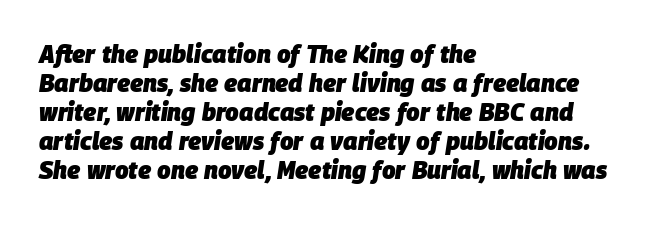
Layout note: lines flush left. These words are printed bold, with thick strokes throughout. Nobody drew a line under any word here. What stands out about the letter spacing? Nothing — it is the standard amount.
